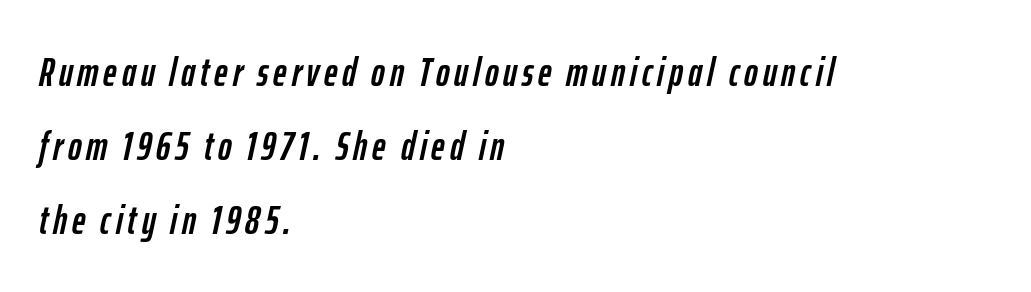
Q: Is the text italic (slanted)? A: Yes, it leans right by about 12 degrees.
Q: Is the text underlined? A: No.
Q: How is the paragraph aligned? A: Left-aligned.
Q: Width (condensed, normal, or wide)? A: Condensed.
Q: Stroke contrast? A: Low.
Q: x-height? A: Medium.
Q: Monospaced? A: No.
